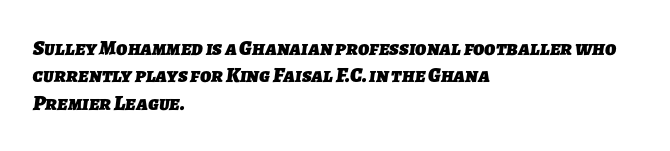
{"bold": "yes", "underline": "no", "align": "left", "line_spacing": "normal", "line_spacing_ratio": 1.3, "letter_spacing": "normal", "letter_spacing_em": 0.0, "glyph_px": 21}
